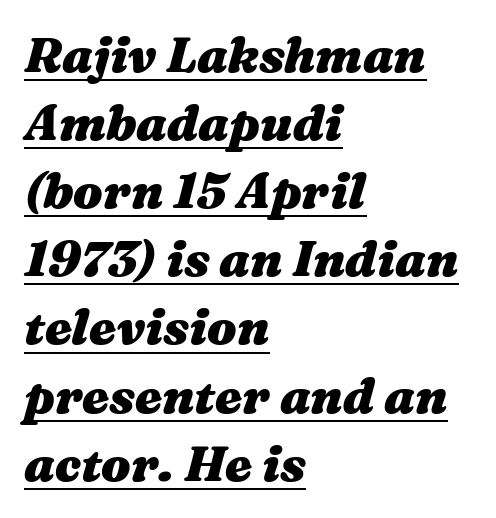
The letterforms sit shoulder to shoulder at normal distance. What's the leading like? Ordinary, nothing unusual. It's the slanting kind of type. Compared with an ordinary text face, these strokes are far heavier — a full bold. This sample carries an underscore along the baseline area. This sample has the flowing, uneven cadence of proportional lettering.
